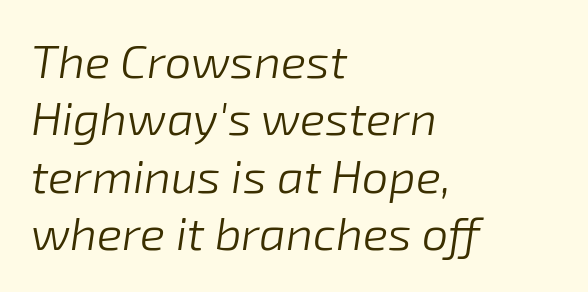
The image shows 47 px light type, italic (leaning right); set left-aligned, line spacing 1.22x, normal letter spacing, not underlined; low stroke contrast and a medium x-height.
